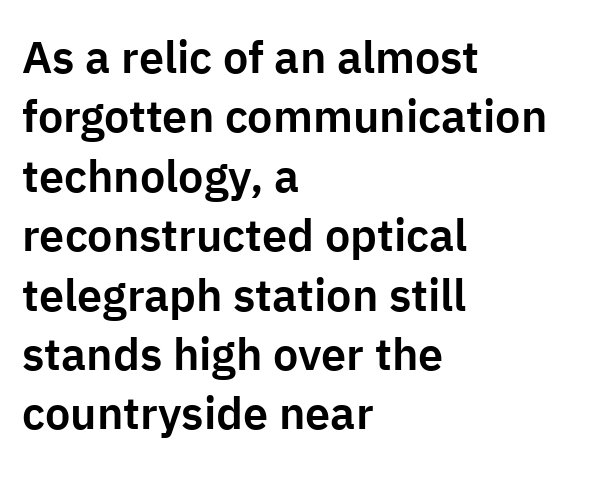
The font family rendered here belongs to the sans-serif group. The rows are spaced the way most documents space them. This sample has the flowing, uneven cadence of proportional lettering. Posture: straight, roman, zero tilt.
